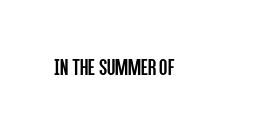
{"italic": "no", "bold": "no", "underline": "no", "align": "left", "letter_spacing": "normal", "letter_spacing_em": 0.0, "glyph_px": 24}
